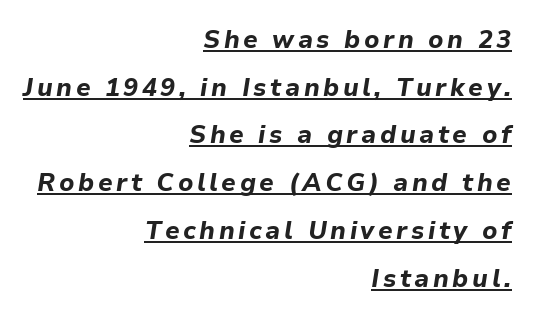
The image shows 25 px bold type, italic (leaning right); set right-aligned, loose line spacing (1.91x), underlined.
